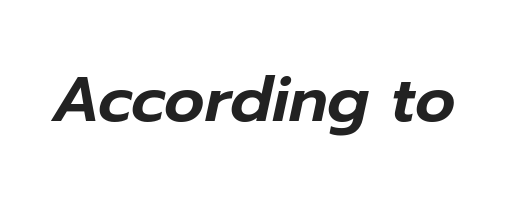
Q: Is the text italic (slanted)? A: Yes, it leans right by about 12 degrees.
Q: Is the text underlined? A: No.
Q: Is the spacing between letters normal or unusually wide? A: Normal.
Q: Width (condensed, normal, or wide)? A: Normal.
Q: Stroke contrast? A: Low.
Q: x-height? A: Medium.
Q: Monospaced? A: No.
